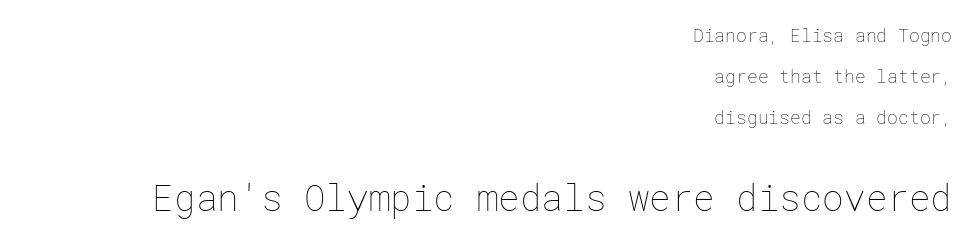
These two chunks differ in scale, with the bottom chunk taking the larger measure. Weight: regular or lighter. Caption: multi-line text, flush right, ragged left. Do the letters lean? They stand straight. The designer dialed line spacing up above the default.
